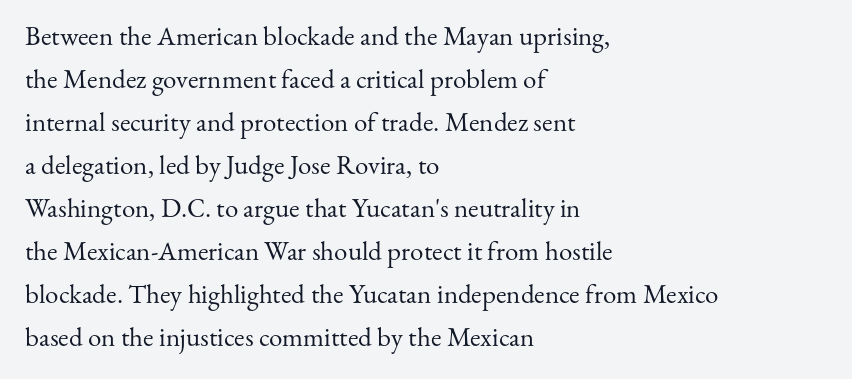
Line beginnings align vertically; line endings do not. Quick note: not italic, upright. No chunkiness to these letters — they're not bold. Default kerning and tracking; the words read as compact shapes.
